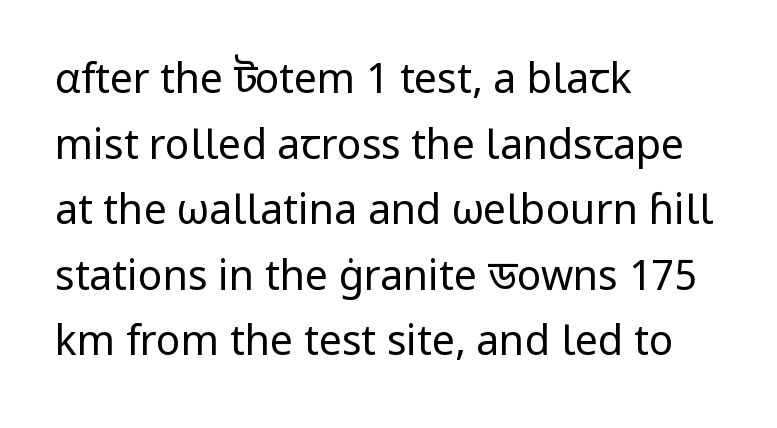
Every stem runs plumb, perpendicular to the baseline. Compared with typical body copy, the letter spacing here is the same. The rendering uses natural spacing where letterforms have individual widths. Quick note: interline space is typical. The rag falls on the right side of this text block. The font sits on the lighter half of the weight spectrum, regular included.
